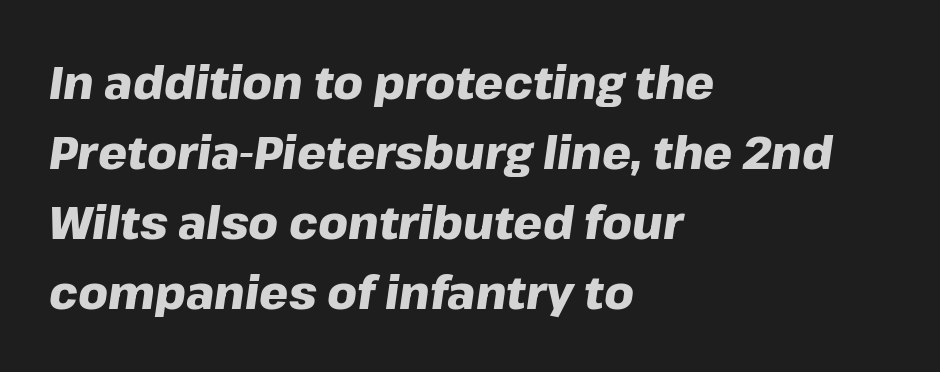
{"italic": "yes", "lean": "right", "slant_degrees": 8, "bold": "yes", "weight": "heavy", "width": "normal", "stroke_contrast": "low", "x_height": "medium", "monospaced": "no", "underline": "no", "align": "left", "line_spacing": "normal", "line_spacing_ratio": 1.52, "letter_spacing": "normal", "letter_spacing_em": 0.0, "glyph_px": 46}
